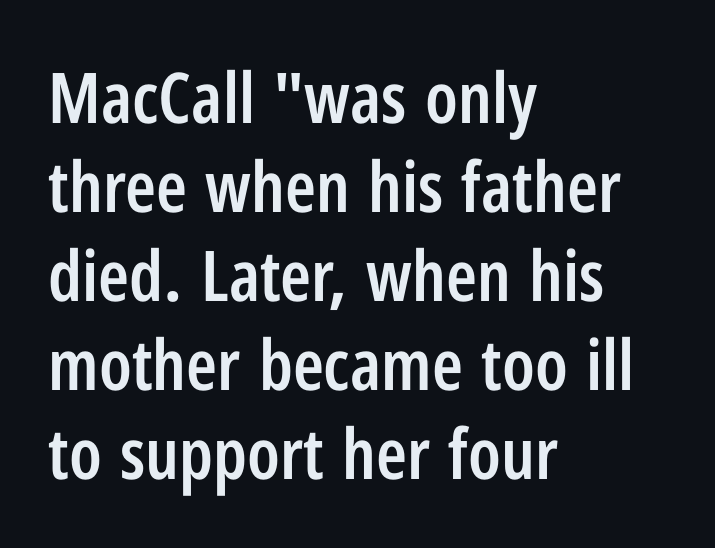
Style check: upright. These lines sit exactly where default settings would place them. Is the letter spacing exaggerated? No — it looks like the ordinary default. Firm but not heavy-handed strokes: this text is semibold. Casual observation: everything's shoved over to the left.
